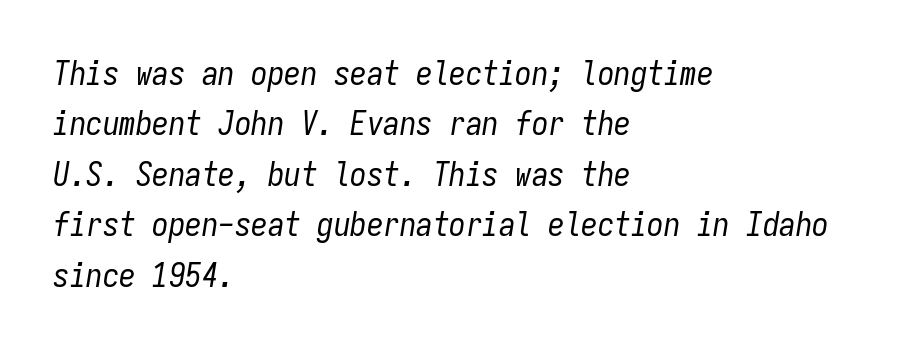
The image shows 33 px regular-weight, condensed type, italic (leaning right), monospaced; set left-aligned, normal line spacing (1.53x), normal letter spacing, not underlined; low stroke contrast and a medium x-height.
